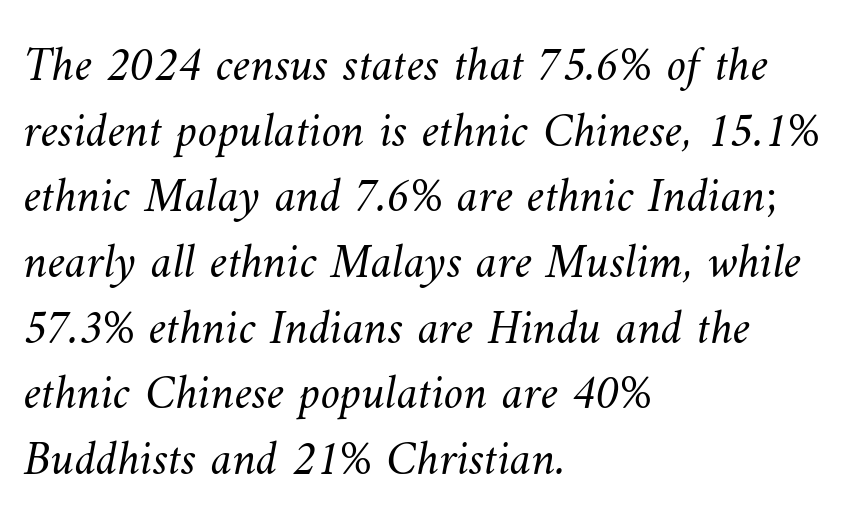
The image shows 49 px light type; set left-aligned, normal line spacing (1.34x), normal letter spacing, not underlined; medium stroke contrast and a small x-height.
